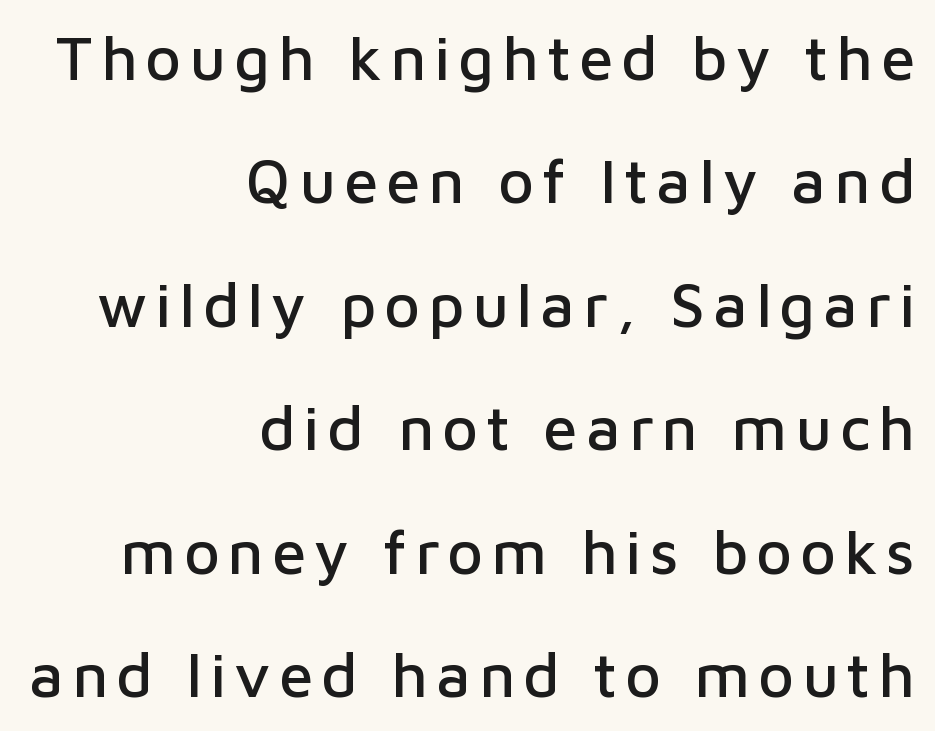
The image shows 62 px sans-serif type, upright; set right-aligned, loose line spacing (1.99x), not underlined; low stroke contrast and a medium x-height.
